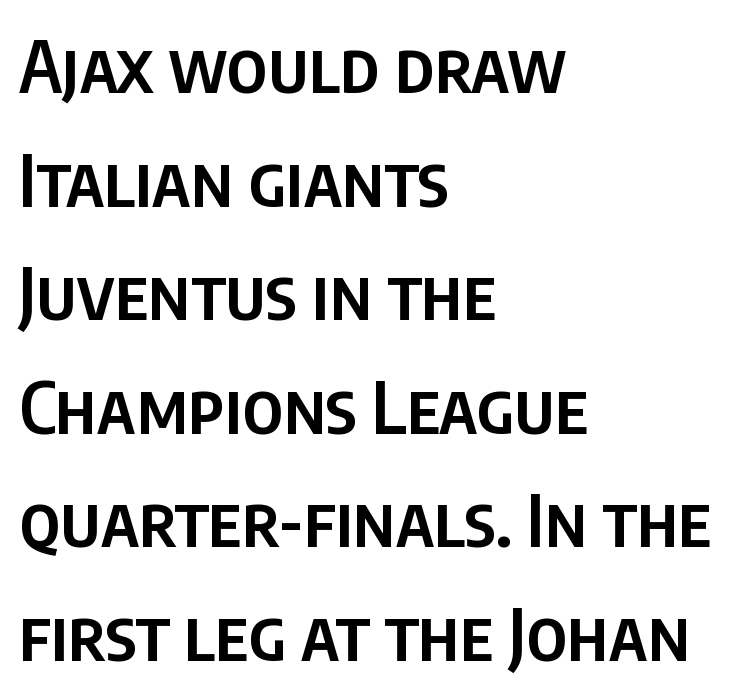
{"serif": "no", "italic": "no", "bold": "semi", "weight": "semibold", "width": "condensed", "stroke_contrast": "low", "x_height": "large", "monospaced": "no", "underline": "no", "align": "left", "line_spacing": "normal", "line_spacing_ratio": 1.6, "letter_spacing": "normal", "letter_spacing_em": 0.0, "glyph_px": 71}
